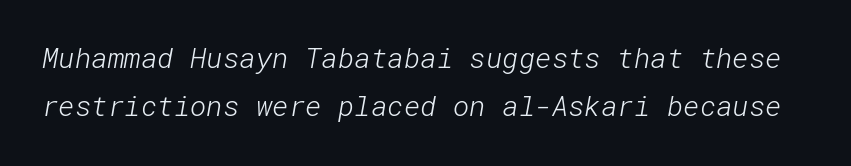
The strokes carry an ordinary text weight at most. Is this a sans? Yes — the strokes have no serifs. Default kerning and tracking; the words read as compact shapes. Clear beneath every line of the passage.
